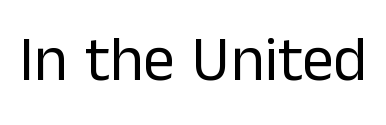
The image shows 63 px regular-weight sans-serif type, upright; set normal letter spacing, not underlined; low stroke contrast and a medium x-height.
